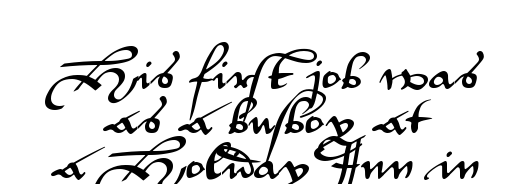
Think of a printed novel: that variable character pitch is what you see here. Inter-character spacing is left at the font's built-in metrics. Bare-footed words on every line. Summary of vertical rhythm: compact, with narrow interline spacing. Serif or sans? Sans — the stroke terminals are bare.
